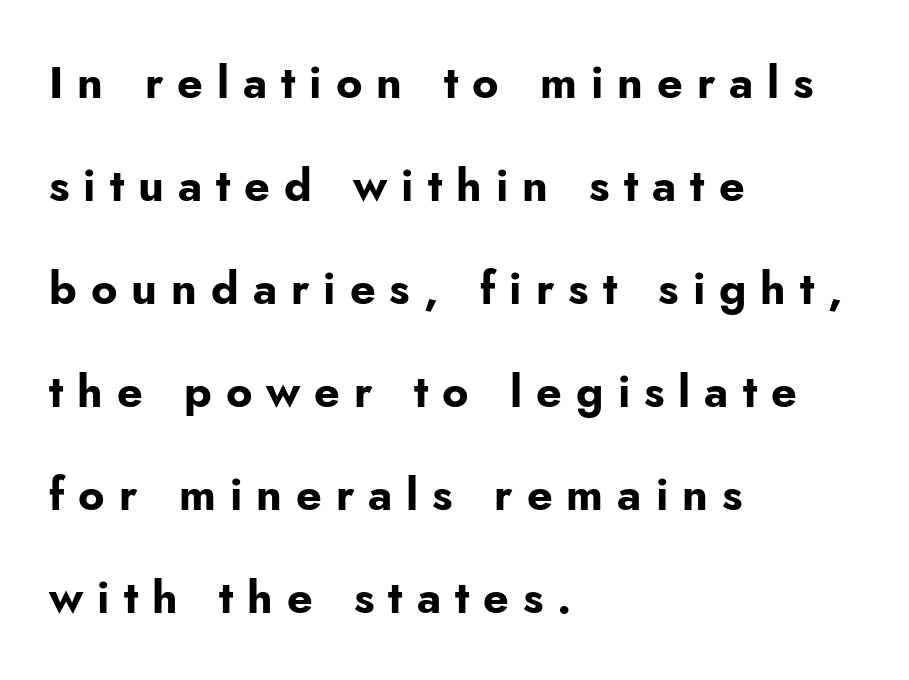
The image shows 45 px bold sans-serif type, upright; set left-aligned, loose line spacing (2.29x), unusually wide letter spacing (+0.31 em), not underlined; low stroke contrast and a small x-height.
